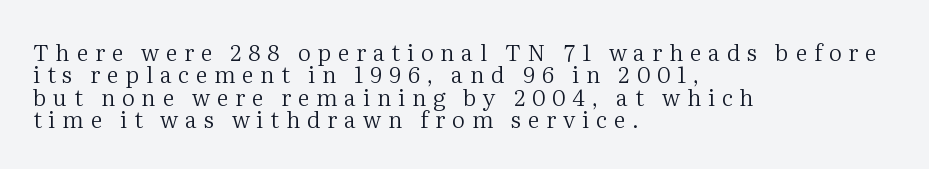
Q: Is the text bold? A: No.
Q: Is the text italic (slanted)? A: No, it is upright.
Q: Is the text underlined? A: No.
Q: How is the paragraph aligned? A: Left-aligned.
Q: Is the spacing between letters normal or unusually wide? A: Unusually wide.
Q: Is the spacing between lines tight, normal or loose? A: Tight.
